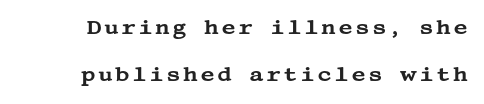
The words here are not underlined. When letters stand straight like this, we call the style roman or upright. You could fit nearly another row in the gap between these rows.
